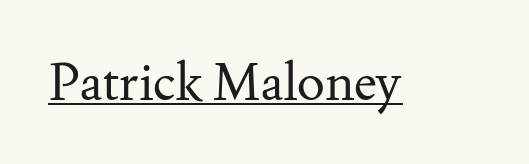
Compared with undecorated copy, this sample adds a rule below the words. The font's upright variant was chosen for this text. A light-to-regular cut is what we see here. Default kerning and tracking; the words read as compact shapes. You can tell from the footed stems that serif type was used.
